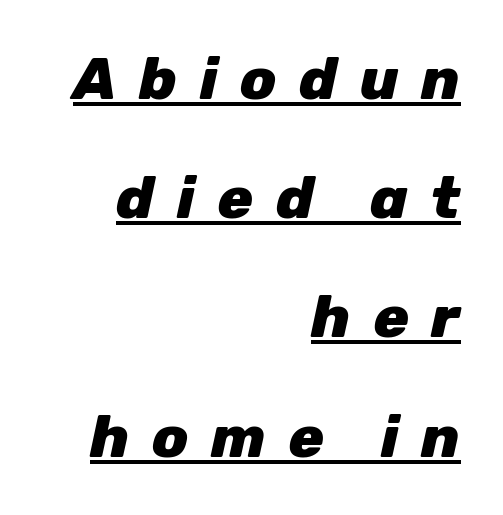
The rendering uses a large line-height, opening up the rows. A dark, heavy texture on the line: the type is bold. This rendering widens character spacing well past its baseline value. What decoration does the sample have? An underline.
